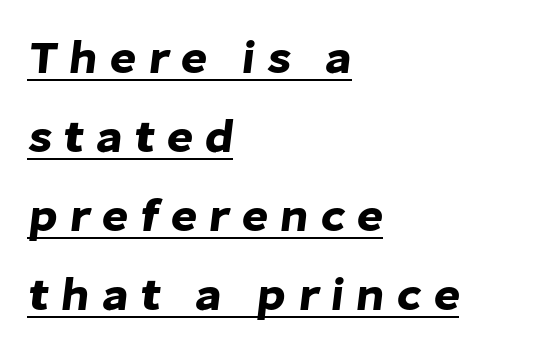
{"serif": "no", "width": "normal", "stroke_contrast": "low", "x_height": "medium", "monospaced": "no", "underline": "yes", "align": "left", "line_spacing_ratio": 1.72, "letter_spacing": "wide", "letter_spacing_em": 0.25, "glyph_px": 46}
